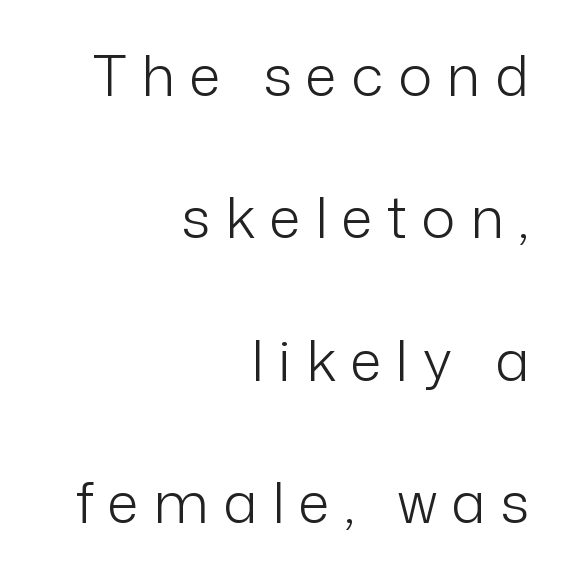
{"serif": "no", "italic": "no", "bold": "no", "weight": "light", "width": "normal", "stroke_contrast": "low", "x_height": "medium", "monospaced": "no", "underline": "no", "align": "right", "line_spacing": "loose", "line_spacing_ratio": 2.5, "letter_spacing": "wide", "letter_spacing_em": 0.26, "glyph_px": 57}
